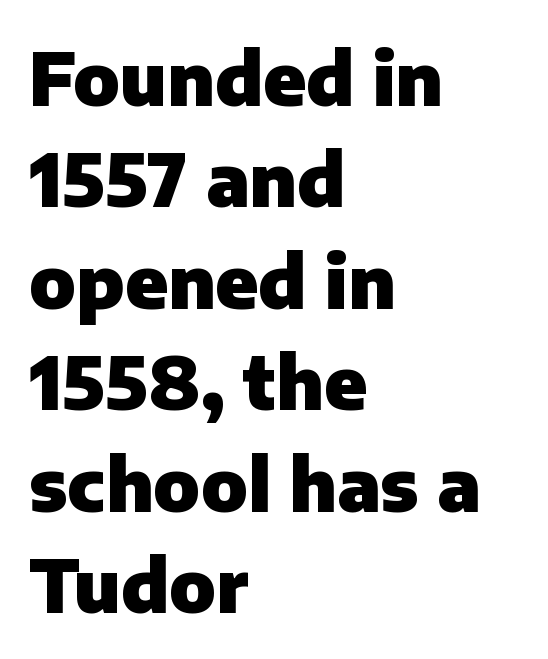
The image shows 74 px heavy sans-serif type, upright; set left-aligned, normal line spacing (1.37x), normal letter spacing, not underlined; low stroke contrast and a medium x-height.
